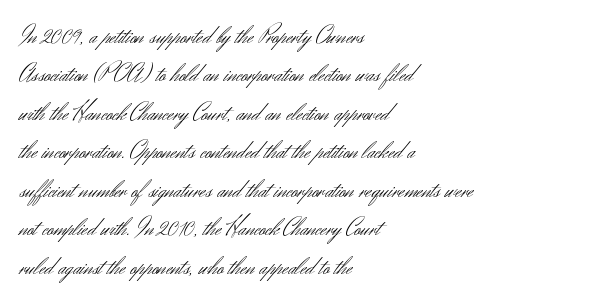
The image shows 25 px text type; set left-aligned, normal line spacing (1.54x), normal letter spacing, not underlined.
